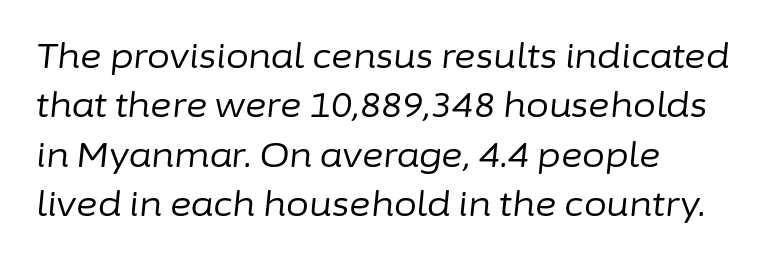
Q: Is the text bold? A: No.
Q: Is the text italic (slanted)? A: Yes, it leans right by about 6 degrees.
Q: Is the text underlined? A: No.
Q: How is the paragraph aligned? A: Left-aligned.
Q: Is the spacing between letters normal or unusually wide? A: Normal.
Q: Is the spacing between lines tight, normal or loose? A: Normal.
Q: Width (condensed, normal, or wide)? A: Normal.
Q: Stroke contrast? A: Low.
Q: x-height? A: Medium.
Q: Monospaced? A: No.
